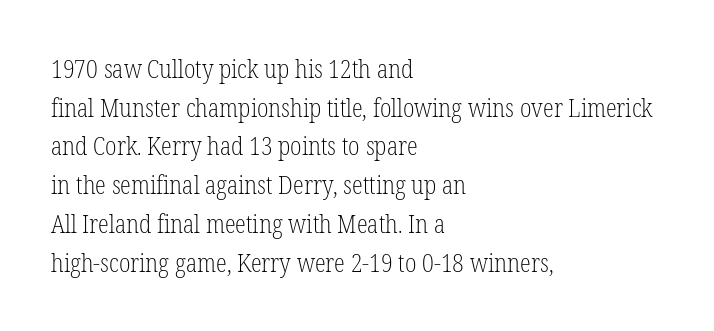
The image shows 25 px text type, upright; set left-aligned, normal line spacing (1.55x), normal letter spacing, not underlined.
